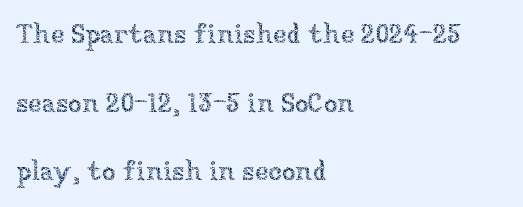
Q: Is the text bold? A: No.
Q: Is the text italic (slanted)? A: No, it is upright.
Q: Is the text underlined? A: No.
Q: How is the paragraph aligned? A: Left-aligned.
Q: Is the spacing between letters normal or unusually wide? A: Normal.
Q: Is the spacing between lines tight, normal or loose? A: Loose.
Q: Width (condensed, normal, or wide)? A: Normal.
Q: Stroke contrast? A: Low.
Q: x-height? A: Medium.
Q: Monospaced? A: No.
